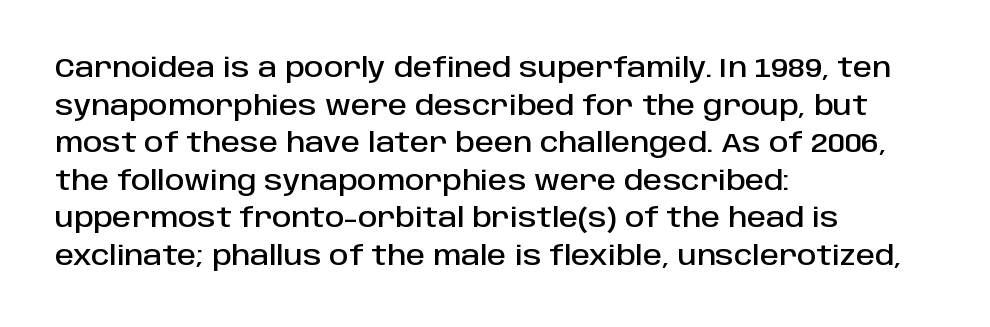
{"italic": "no", "underline": "no", "align": "left", "line_spacing": "normal", "line_spacing_ratio": 1.39, "letter_spacing": "normal", "letter_spacing_em": 0.0, "glyph_px": 27}
